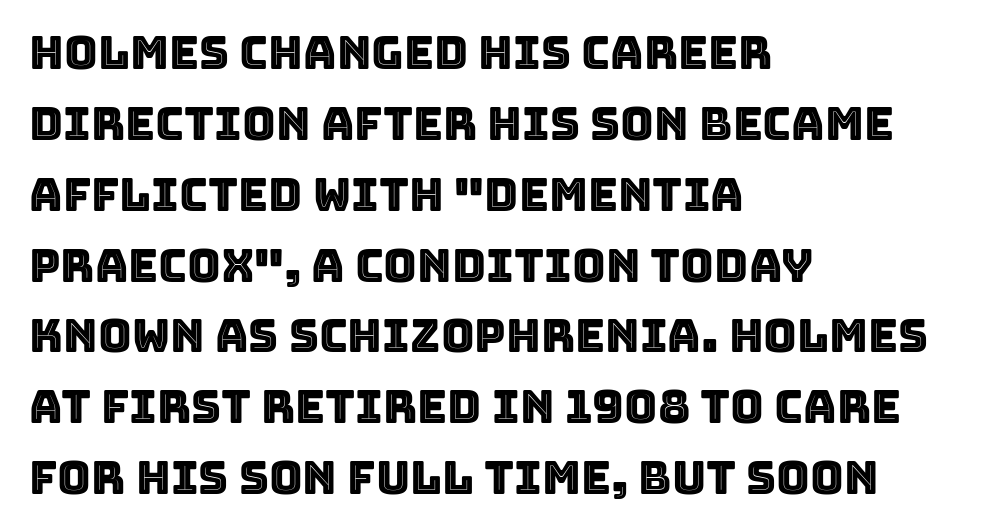
The passage is arranged the way most books set body copy — flush left. Standard letterfit; no display-style spreading of the glyphs. Words float on clear page, feet unadorned. You could not count columns in this text — the font is proportionally spaced. The type sits square on the baseline with zero lean.
